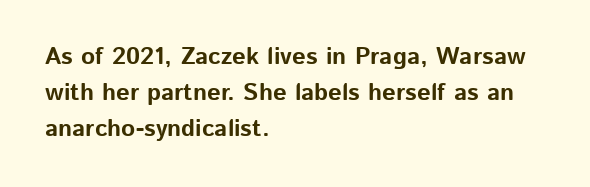
The image shows 24 px bold type, upright; set left-aligned, normal line spacing (1.5x), normal letter spacing, not underlined.
